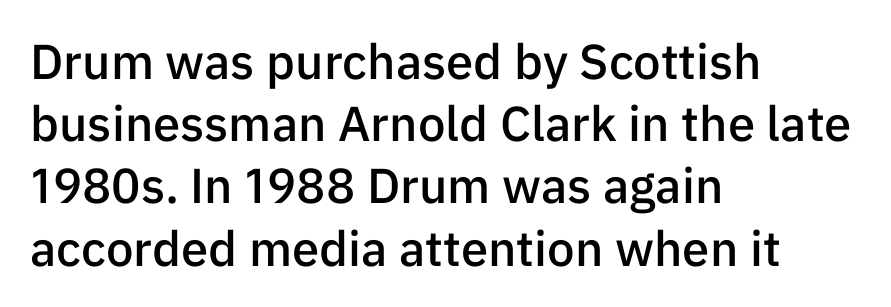
A roman cut, with each character standing at attention. This rendering features lettering with no underline. Glyph-to-glyph distance matches everyday printed text. Note the varied advance widths — an 'i' is clearly narrower than an 'm'. Layout note: lines flush left.
